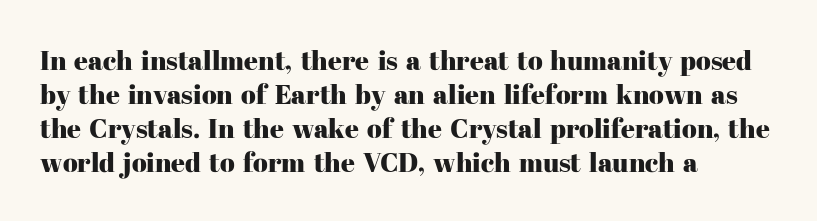
This sample uses plain, unmodified letter spacing. The setting favours the left margin, as ordinary paragraphs usually do. Does the lettering tilt? It doesn't — this is upright. Is there much room between lines? A standard amount, neither cramped nor airy.
